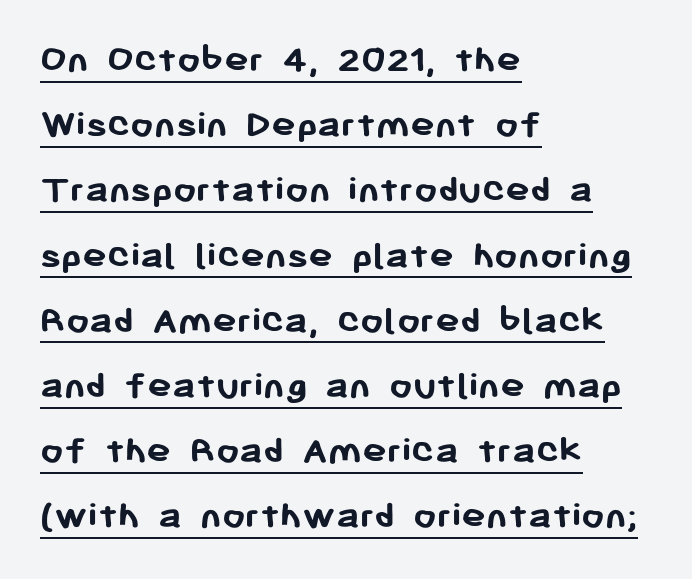
A rule runs beneath these lines of type. Upright lettering throughout. Look at the bottom of the vertical strokes: they stop flat, with no serifs. You could call the tracking neutral — neither tight nor loose.
